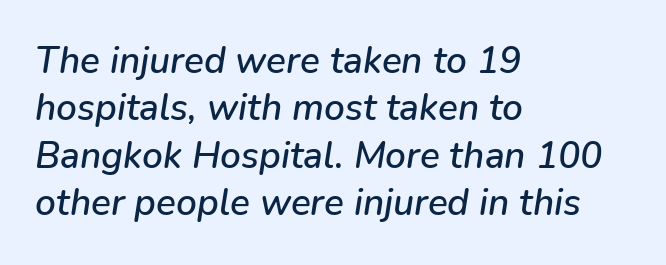
The image shows 37 px text type, italic (leaning right); set left-aligned, normal line spacing (1.28x), normal letter spacing, not underlined; low stroke contrast and a medium x-height.
